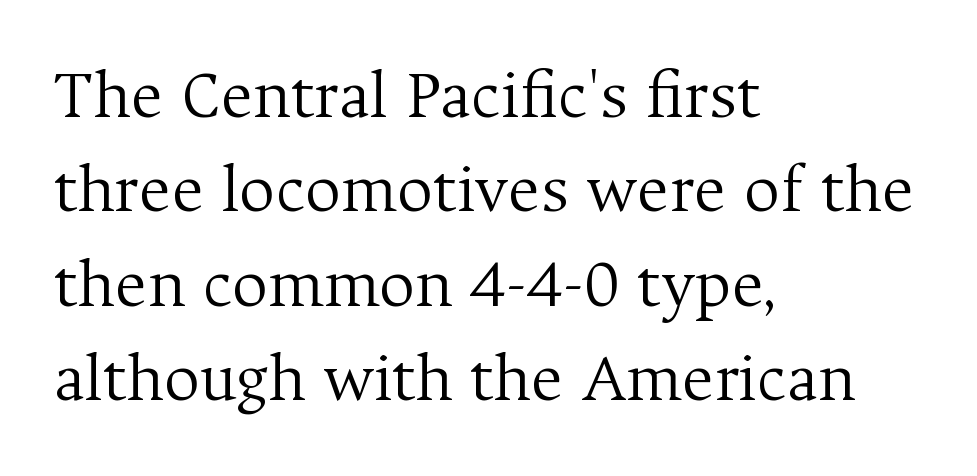
The specimen reads as upright at a glance. The setting favours the left margin, as ordinary paragraphs usually do. The letterforms sit shoulder to shoulder at normal distance. Regular leading.
